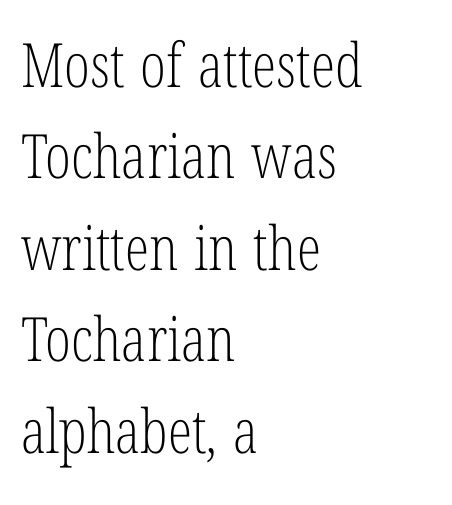
The image shows 61 px light, condensed serif type, upright; set left-aligned, normal line spacing (1.5x), normal letter spacing, not underlined; low stroke contrast and a medium x-height.
